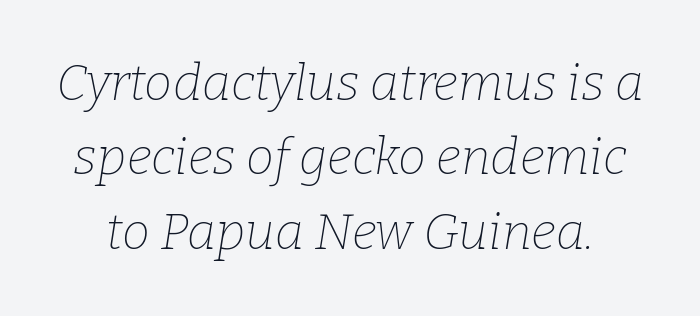
The image shows 50 px thin serif type, italic (leaning right); set normal line spacing (1.49x), normal letter spacing, not underlined; low stroke contrast and a medium x-height.
